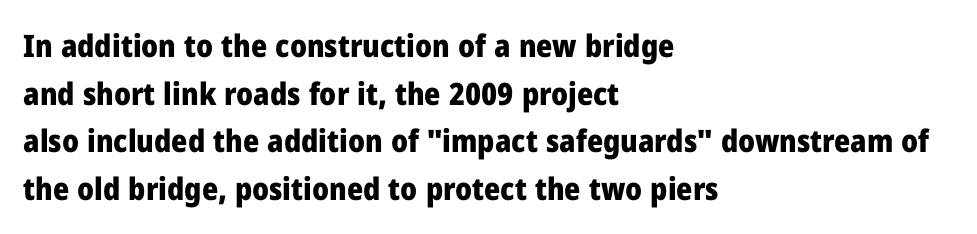
Q: Is the text bold? A: Yes.
Q: Is the text italic (slanted)? A: No, it is upright.
Q: Is the typeface a serif or a sans-serif typeface? A: Sans-serif.
Q: Is the text underlined? A: No.
Q: How is the paragraph aligned? A: Left-aligned.
Q: Is the spacing between letters normal or unusually wide? A: Normal.
Q: Is the spacing between lines tight, normal or loose? A: Normal.
Q: Width (condensed, normal, or wide)? A: Normal.
Q: Stroke contrast? A: Low.
Q: x-height? A: Medium.
Q: Monospaced? A: No.
